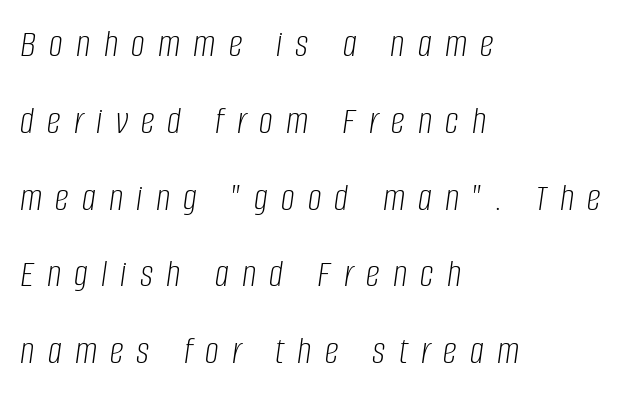
The image shows 39 px light, condensed type, italic (leaning right); set left-aligned, loose line spacing (1.97x), unusually wide letter spacing (+0.34 em), not underlined; low stroke contrast and a large x-height.
